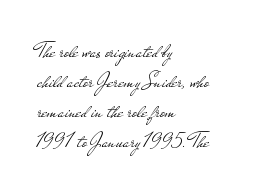
Q: Is the text bold? A: No.
Q: Is the text italic (slanted)? A: Yes.
Q: Is the text underlined? A: No.
Q: How is the paragraph aligned? A: Left-aligned.
Q: Is the spacing between letters normal or unusually wide? A: Normal.
Q: Is the spacing between lines tight, normal or loose? A: Normal.
